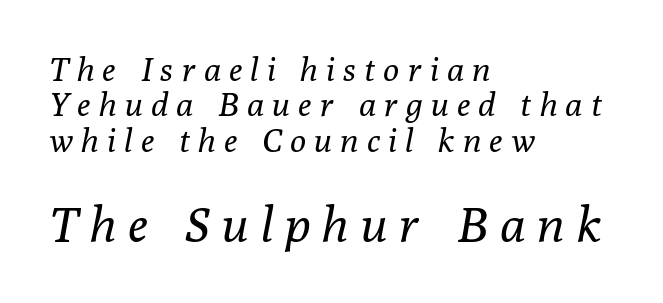
{"serif": "yes", "italic": "yes", "lean": "right", "slant_degrees": 10, "bold": "no", "weight": "regular", "width": "normal", "stroke_contrast": "low", "x_height": "medium", "monospaced": "no", "underline": "no", "align": "left", "line_spacing": "tight", "line_spacing_ratio": 1.07, "letter_spacing": "wide", "letter_spacing_em": 0.26, "larger_block": "second", "size_ratio": 1.48, "glyph_px": 49}
